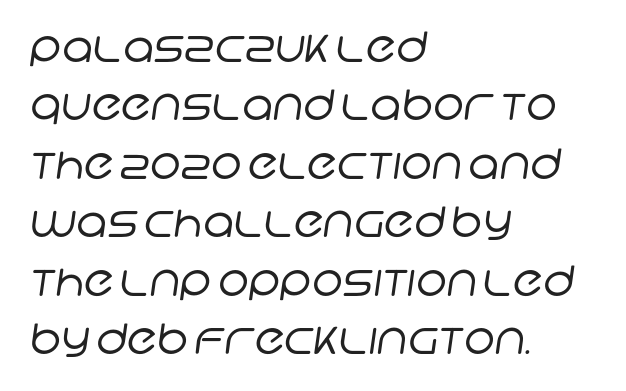
{"serif": "no", "bold": "no", "weight": "regular", "width": "normal", "stroke_contrast": "low", "x_height": "large", "monospaced": "no", "underline": "no", "align": "left", "line_spacing": "normal", "line_spacing_ratio": 1.39, "letter_spacing": "normal", "letter_spacing_em": 0.0, "glyph_px": 42}
